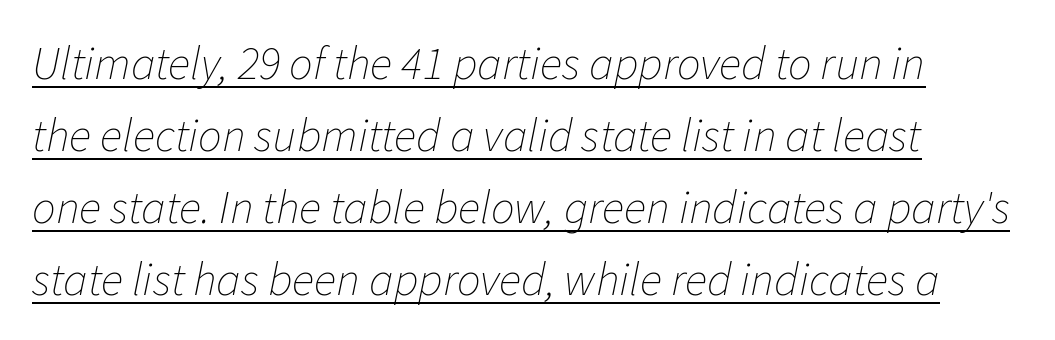
Line starts are locked; line ends wander. Stem width sits at or under what a default text font uses. The typography opts for an oblique posture over an upright one. The tracking reads as untouched default to a designer's eye. Line spacing here is normal. Think of a printed novel: that variable character pitch is what you see here.
